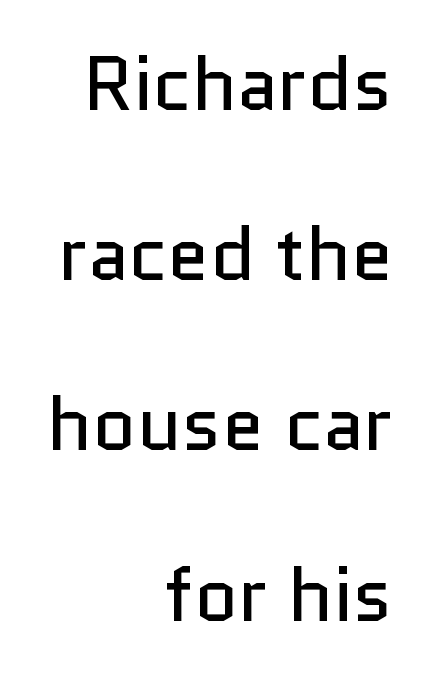
{"serif": "no", "italic": "no", "bold": "no", "weight": "regular", "width": "normal", "stroke_contrast": "low", "x_height": "medium", "monospaced": "no", "underline": "no", "align": "right", "line_spacing": "loose", "line_spacing_ratio": 2.24, "letter_spacing": "normal", "letter_spacing_em": 0.0, "glyph_px": 76}
